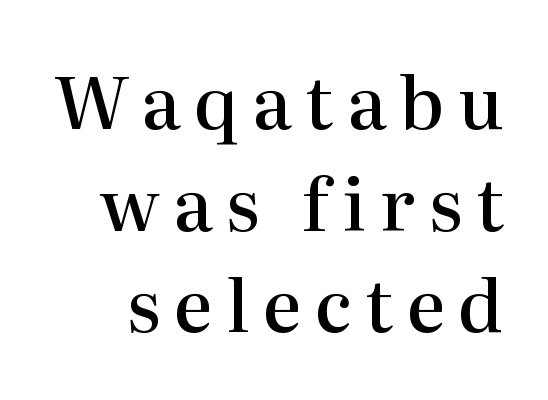
{"serif": "yes", "italic": "no", "bold": "semi", "weight": "semibold", "width": "normal", "stroke_contrast": "high", "x_height": "medium", "monospaced": "no", "underline": "no", "line_spacing": "normal", "line_spacing_ratio": 1.41, "glyph_px": 72}
